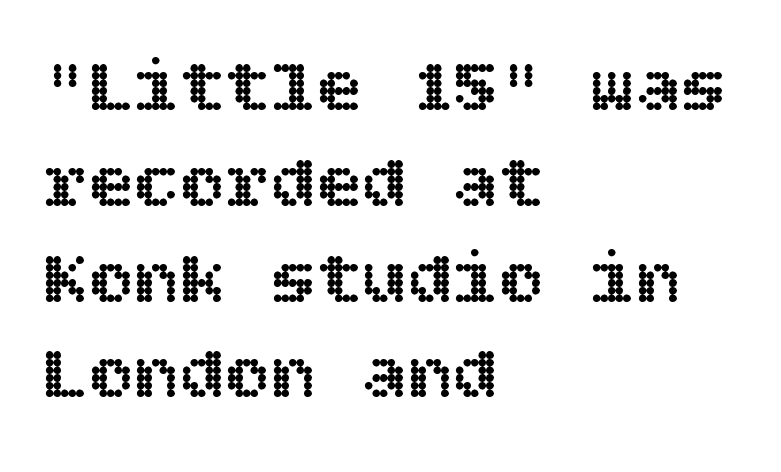
Q: Is the text italic (slanted)? A: No, it is upright.
Q: Is the text underlined? A: No.
Q: How is the paragraph aligned? A: Left-aligned.
Q: Is the spacing between letters normal or unusually wide? A: Normal.
Q: Is the spacing between lines tight, normal or loose? A: Normal.
Q: Width (condensed, normal, or wide)? A: Normal.
Q: x-height? A: Large.
